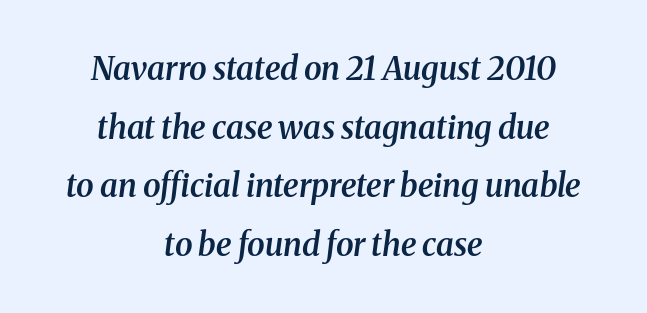
The image shows 32 px semibold serif type, italic (leaning right); set centered, line spacing 1.83x, normal letter spacing, not underlined; medium stroke contrast and a medium x-height.
